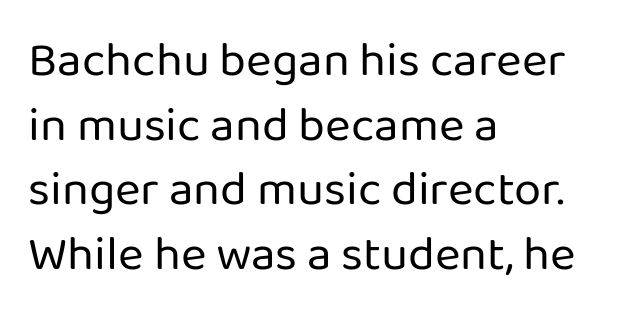
You could not count columns in this text — the font is proportionally spaced. Horizontal alignment here is leftward, the default for most running prose. What stands out about the letter spacing? Nothing — it is the standard amount. Letters have the restrained weight of plain body copy at most. This sample uses a sans-serif face.
